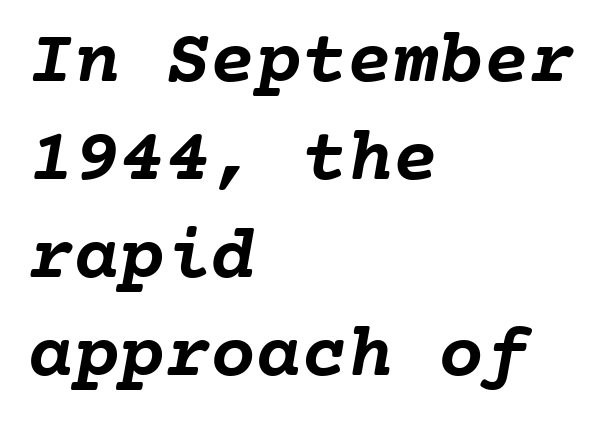
{"bold": "yes", "weight": "semibold", "width": "normal", "stroke_contrast": "low", "x_height": "medium", "monospaced": "yes", "underline": "no", "align": "left", "line_spacing": "normal", "line_spacing_ratio": 1.29, "letter_spacing": "normal", "letter_spacing_em": 0.0, "glyph_px": 76}
